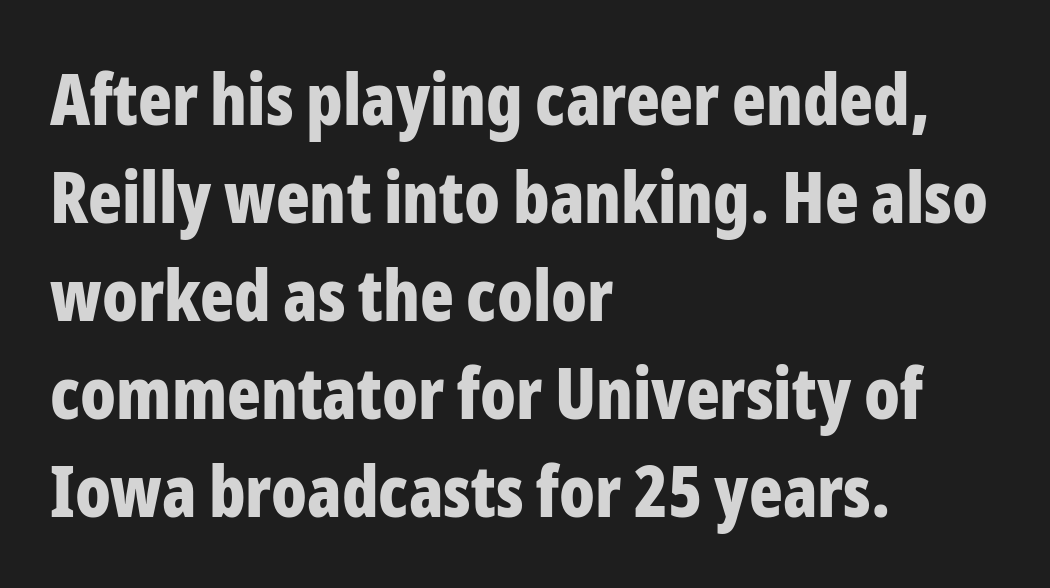
The image shows 70 px bold, condensed sans-serif type, upright; set left-aligned, normal line spacing (1.4x), normal letter spacing, not underlined; low stroke contrast and a medium x-height.
